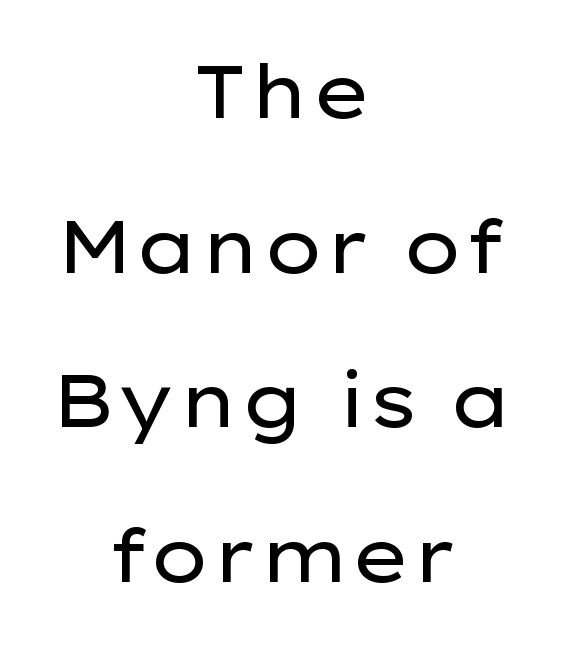
The lines are spread far apart with generous leading. Only glyphs here, with clear space below each row. Caption: standard tracking, unaltered. These lines are composed in type without serifs. Note the varied advance widths — an 'i' is clearly narrower than an 'm'. The typeface has the unassuming heft of standard copy or less.
